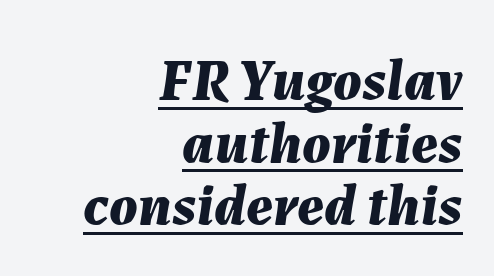
Characters are canted at an angle relative to the baseline's perpendicular. The line texture is even and compact thanks to regular tracking. These lines are set flush right with a ragged left edge. The string is rendered with underlining switched on. If you measured baseline to baseline, you'd find a short distance.
